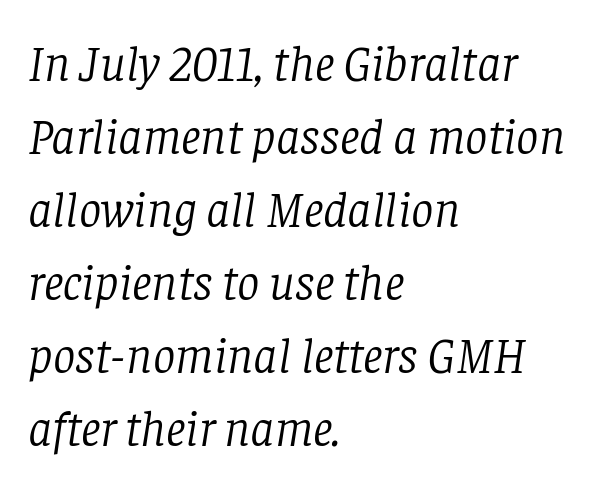
The image shows 50 px light serif type, italic (leaning right); set left-aligned, normal line spacing (1.46x), normal letter spacing, not underlined; low stroke contrast and a large x-height.
